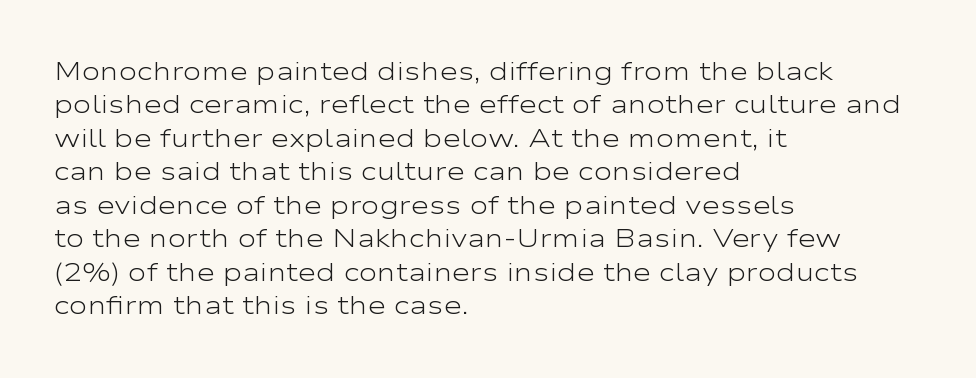
Notice how the stems are strictly vertical — no italics here. Clear beneath every line of the passage. Compared with typical paragraphs, the rows here are spaced about the same. The letters look calm and open, with moderate or lighter stems. Spacing between characters is what you'd get straight out of the box.
